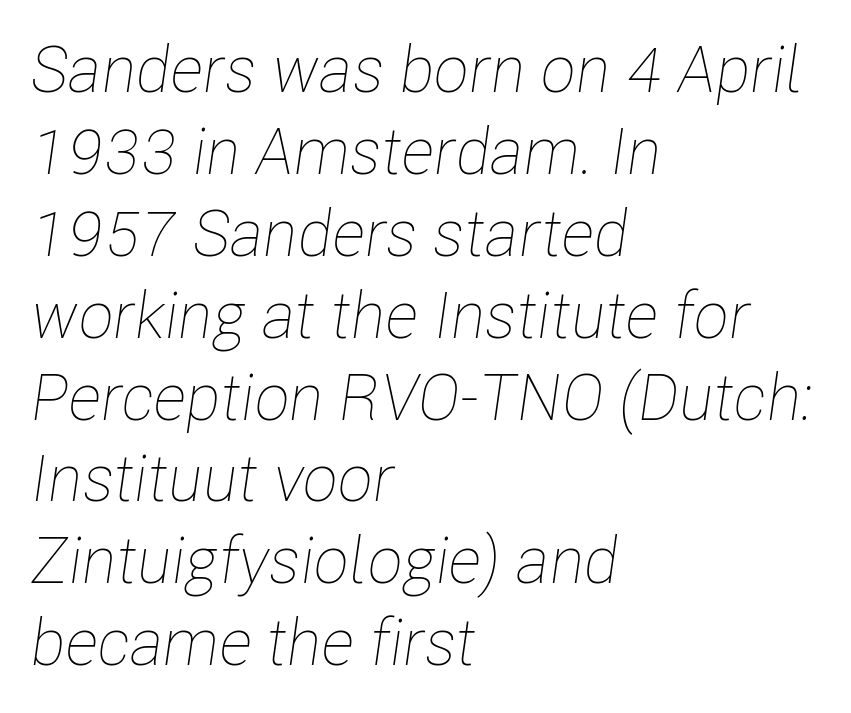
Q: Is the text bold? A: No.
Q: Is the text italic (slanted)? A: Yes, it leans right by about 8 degrees.
Q: Is the text underlined? A: No.
Q: How is the paragraph aligned? A: Left-aligned.
Q: Is the spacing between letters normal or unusually wide? A: Normal.
Q: Is the spacing between lines tight, normal or loose? A: Normal.
Q: Width (condensed, normal, or wide)? A: Condensed.
Q: Stroke contrast? A: Low.
Q: x-height? A: Medium.
Q: Monospaced? A: No.
